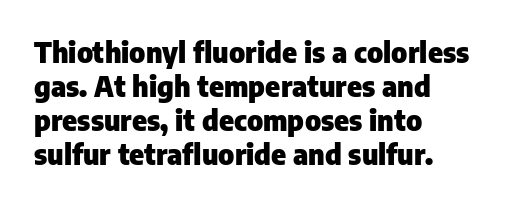
Q: Is the text bold? A: Yes.
Q: Is the text italic (slanted)? A: No, it is upright.
Q: Is the typeface a serif or a sans-serif typeface? A: Sans-serif.
Q: Is the text underlined? A: No.
Q: How is the paragraph aligned? A: Left-aligned.
Q: Is the spacing between letters normal or unusually wide? A: Normal.
Q: Width (condensed, normal, or wide)? A: Normal.
Q: Stroke contrast? A: Low.
Q: x-height? A: Medium.
Q: Monospaced? A: No.
